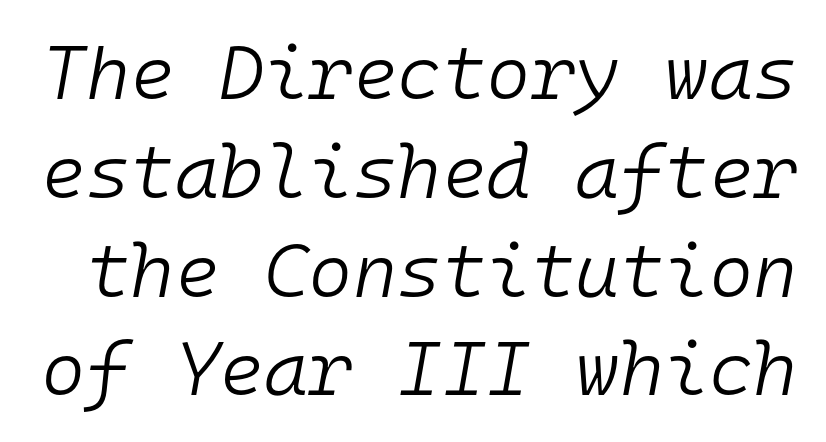
This sample keeps an unexceptional amount of space between lines. A typesetter would call this zero additional tracking. This is oblique type, the kind used for emphasis or titles. The font sits on the lighter half of the weight spectrum, regular included. Rule under the text: the space is simply empty. Fixed-width glyphs throughout — classic coding-font behaviour.
